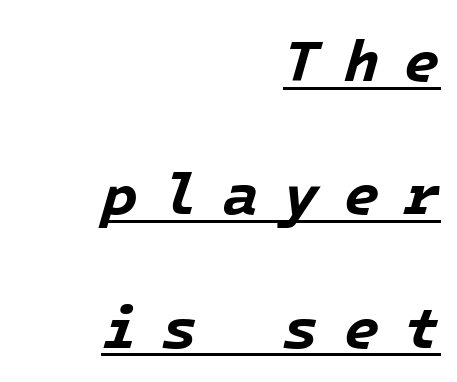
The image shows 58 px bold type, italic (leaning right); set right-aligned, loose line spacing (2.3x), unusually wide letter spacing (+0.43 em), underlined; low stroke contrast and a medium x-height.
